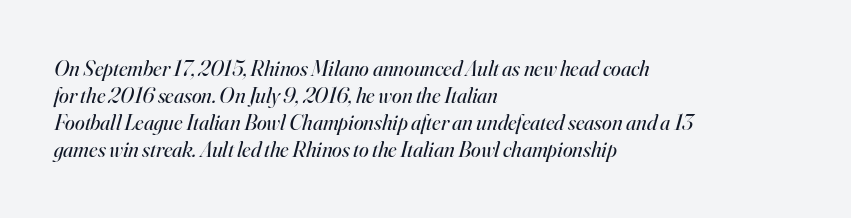
{"italic": "yes", "lean": "right", "slant_degrees": 16, "bold": "no", "underline": "no", "align": "left", "line_spacing_ratio": 1.23, "letter_spacing": "normal", "letter_spacing_em": 0.0, "glyph_px": 22}
